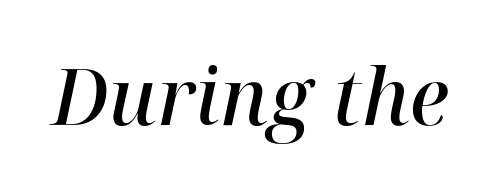
The image shows 78 px semibold serif type, italic (leaning right); set normal letter spacing, not underlined; high stroke contrast and a medium x-height.
